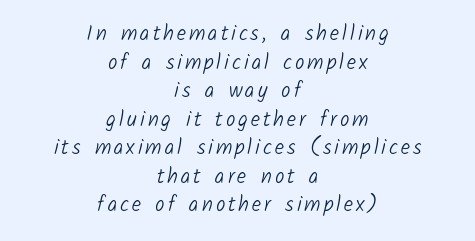
The image shows 21 px text type; set centered, normal line spacing (1.36x), not underlined.
